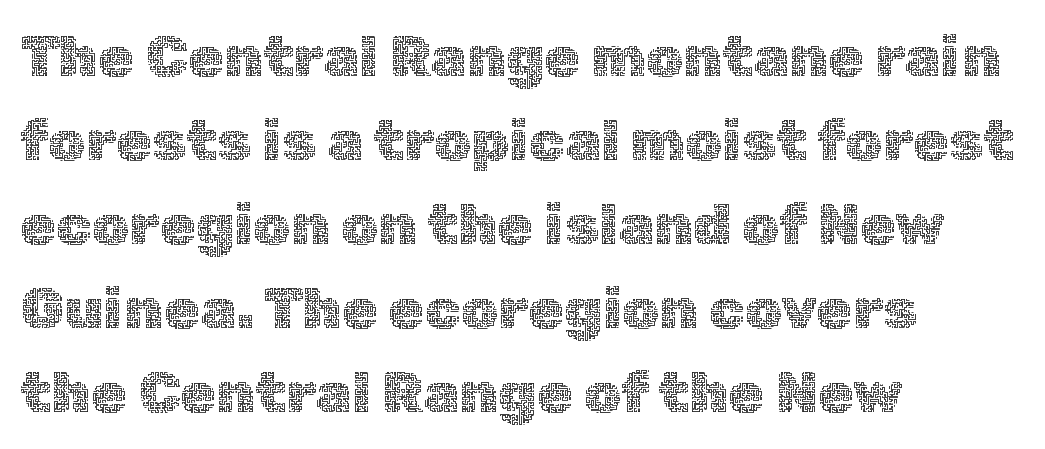
{"italic": "no", "bold": "no", "weight": "thin", "width": "normal", "x_height": "medium", "monospaced": "no", "underline": "no", "align": "left", "line_spacing": "normal", "line_spacing_ratio": 1.45, "letter_spacing": "normal", "letter_spacing_em": 0.0, "glyph_px": 58}
